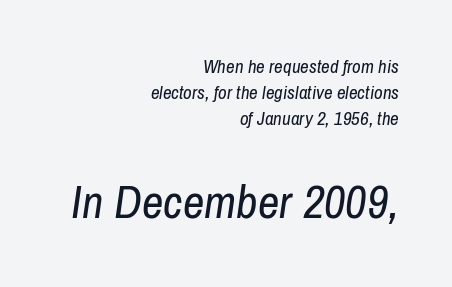
The image shows 47 px regular-weight, condensed type, italic (leaning right); set right-aligned, normal line spacing (1.38x), normal letter spacing, not underlined; the second (bottom) block is 2.47x larger; low stroke contrast and a medium x-height.
